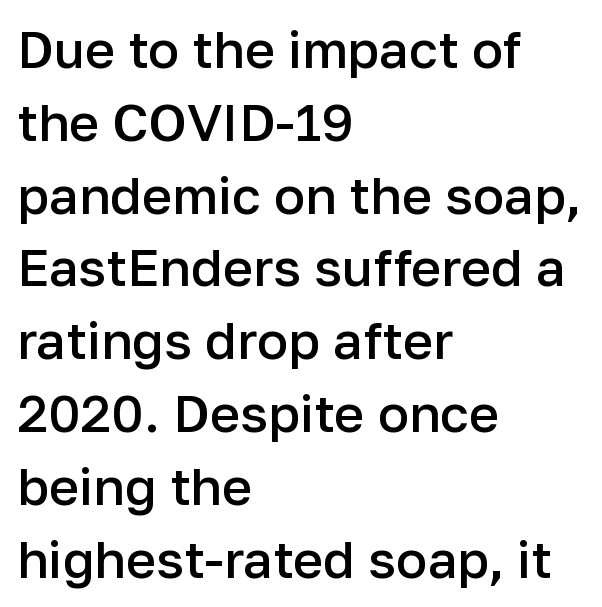
{"serif": "no", "italic": "no", "bold": "semi", "weight": "semibold", "width": "normal", "stroke_contrast": "low", "x_height": "medium", "monospaced": "no", "underline": "no", "align": "left", "line_spacing": "normal", "line_spacing_ratio": 1.4, "letter_spacing": "normal", "letter_spacing_em": 0.0, "glyph_px": 52}
